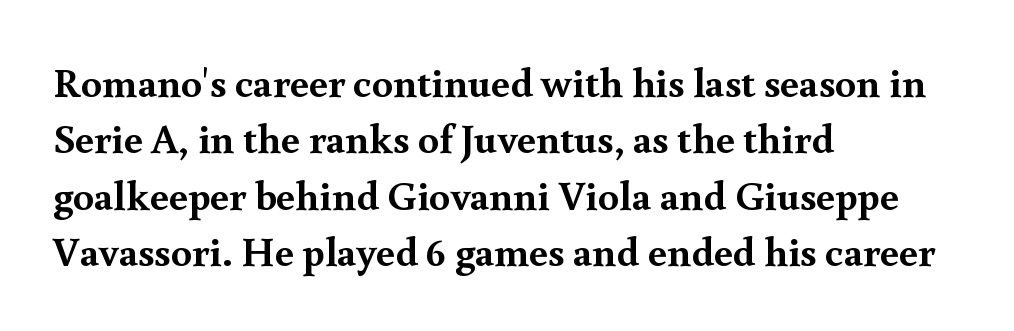
{"serif": "yes", "italic": "no", "bold": "yes", "weight": "semibold", "width": "normal", "x_height": "small", "monospaced": "no", "underline": "no", "align": "left", "line_spacing": "normal", "line_spacing_ratio": 1.34, "letter_spacing": "normal", "letter_spacing_em": 0.0, "glyph_px": 42}
